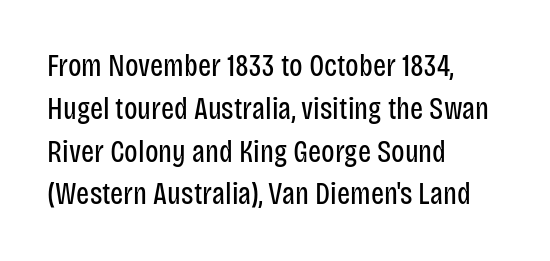
The image shows 31 px regular-weight, condensed sans-serif type, upright; set left-aligned, normal line spacing (1.38x), normal letter spacing, not underlined; low stroke contrast and a large x-height.
